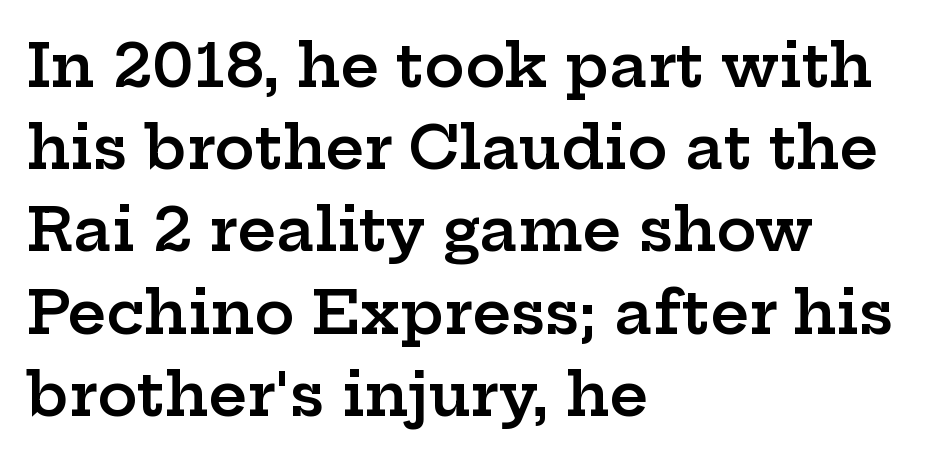
Q: Is the text bold? A: Semi-bold.
Q: Is the text italic (slanted)? A: No, it is upright.
Q: Is the typeface a serif or a sans-serif typeface? A: Serif.
Q: Is the text underlined? A: No.
Q: How is the paragraph aligned? A: Left-aligned.
Q: Is the spacing between letters normal or unusually wide? A: Normal.
Q: Is the spacing between lines tight, normal or loose? A: Normal.
Q: Width (condensed, normal, or wide)? A: Wide.
Q: Stroke contrast? A: Low.
Q: x-height? A: Medium.
Q: Monospaced? A: No.
